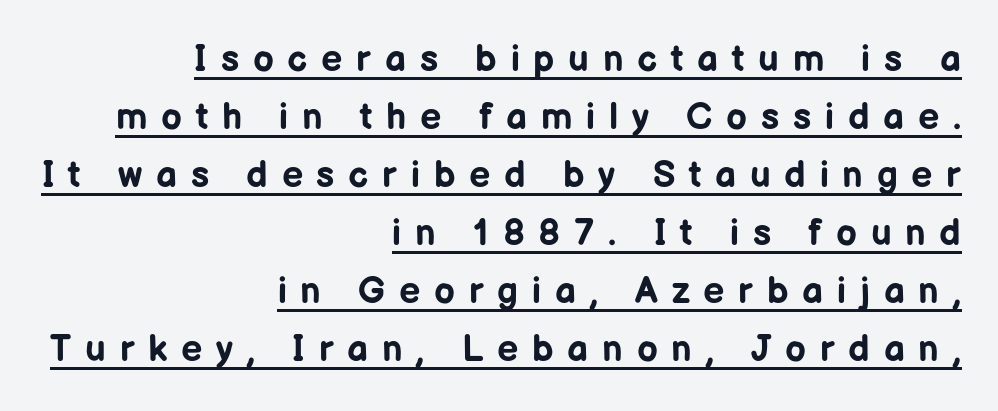
A typesetter would call this leading conventional body-copy spacing. You could only call the tracking loose — the letters float apart. The letters carry no serifs — their stems end cleanly without finishing strokes. This rendering features underlined lettering. The rendering uses natural spacing where letterforms have individual widths.
